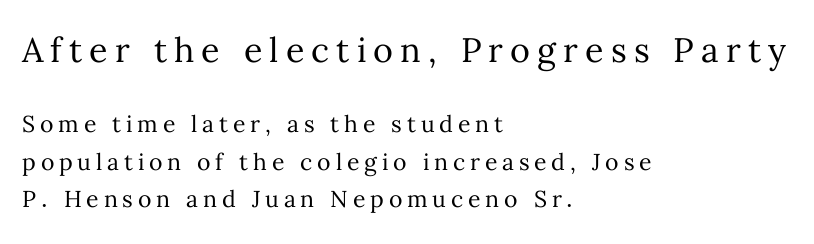
The image shows 34 px regular-weight type, upright; set left-aligned, normal line spacing (1.64x), unusually wide letter spacing (+0.21 em), not underlined; the first (top) block is 1.48x larger; medium stroke contrast and a medium x-height.
